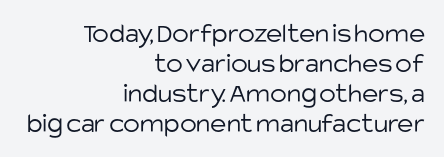
The image shows 28 px light sans-serif type, upright; set right-aligned, tight line spacing (1.07x), normal letter spacing, not underlined; low stroke contrast and a large x-height.
